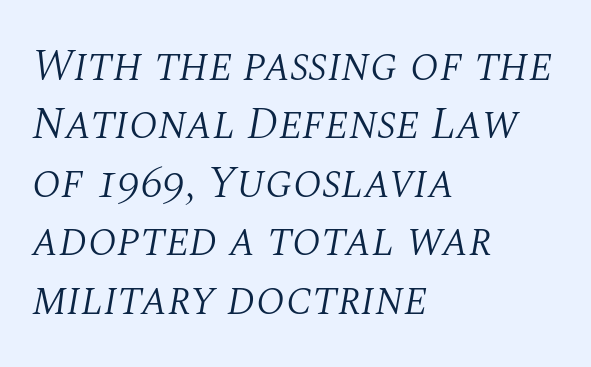
The image shows 45 px light serif type, italic (leaning right); set left-aligned, normal line spacing (1.3x), normal letter spacing, not underlined; medium stroke contrast and a large x-height.
